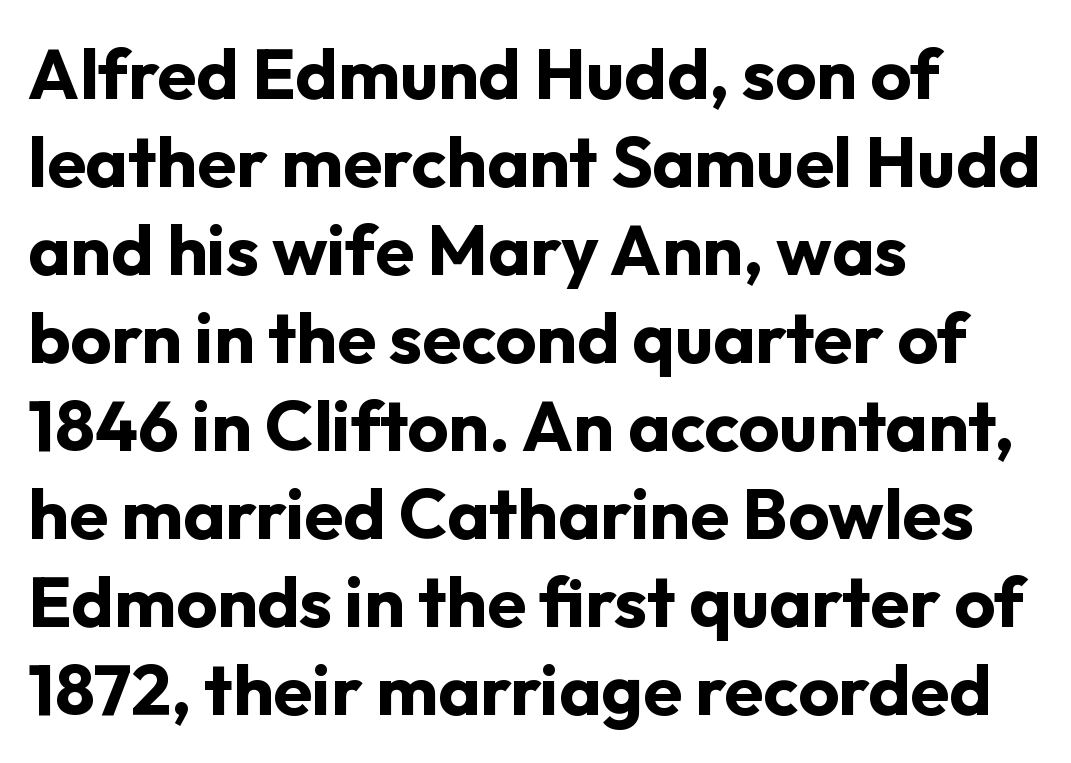
Q: Is the text bold? A: Yes.
Q: Is the text italic (slanted)? A: No, it is upright.
Q: Is the typeface a serif or a sans-serif typeface? A: Sans-serif.
Q: Is the text underlined? A: No.
Q: How is the paragraph aligned? A: Left-aligned.
Q: Is the spacing between letters normal or unusually wide? A: Normal.
Q: Width (condensed, normal, or wide)? A: Normal.
Q: Stroke contrast? A: Low.
Q: x-height? A: Medium.
Q: Monospaced? A: No.
